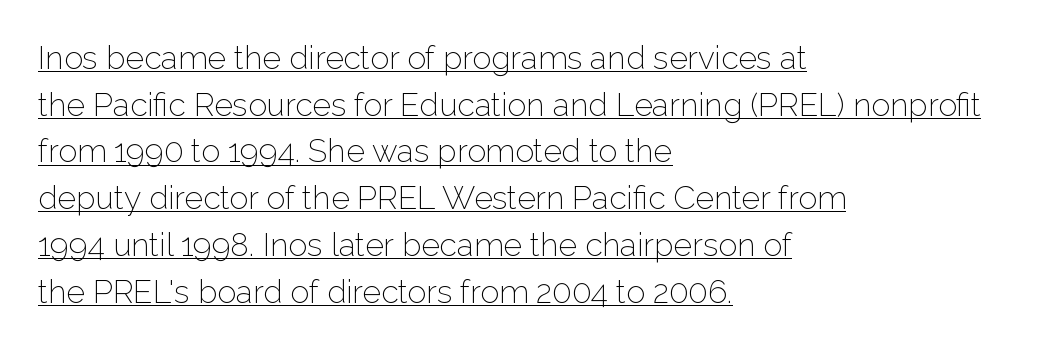
Do the characters align in a grid? No, the font is proportional. Underline: present. This sample uses a sans-serif face. Summary of vertical rhythm: regular, with standard interline spacing. If you drew a ruler down the left edge, every line would touch it.
